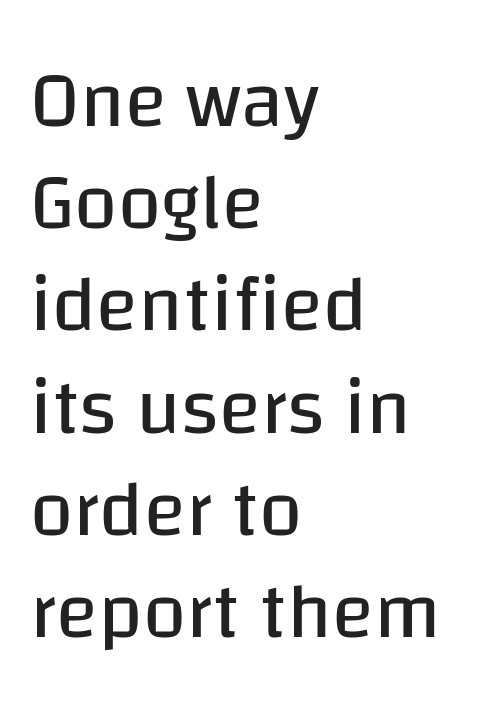
Upright lettering throughout. The typesetter chose a ragged-right arrangement here. Leading: standard. Letters have the restrained weight of plain body copy at most. Character widths vary here, with narrow letters taking less room than wide ones.
